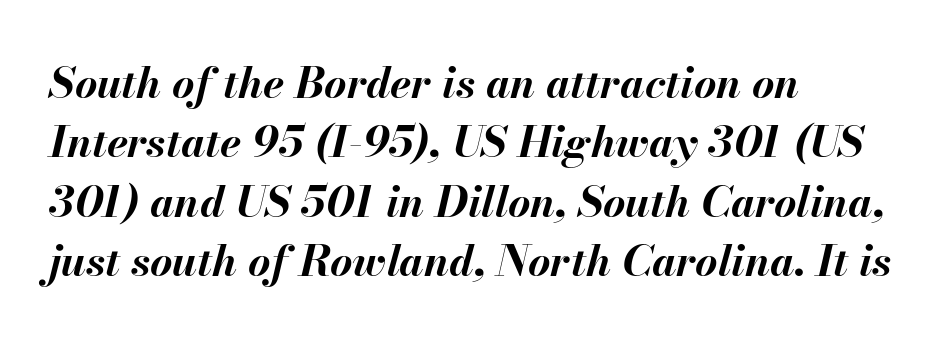
Q: Is the text bold? A: Yes.
Q: Is the text italic (slanted)? A: Yes, it leans right by about 13 degrees.
Q: Is the text underlined? A: No.
Q: How is the paragraph aligned? A: Left-aligned.
Q: Is the spacing between letters normal or unusually wide? A: Normal.
Q: Is the spacing between lines tight, normal or loose? A: Normal.
Q: Width (condensed, normal, or wide)? A: Normal.
Q: Stroke contrast? A: Medium.
Q: x-height? A: Small.
Q: Monospaced? A: No.
